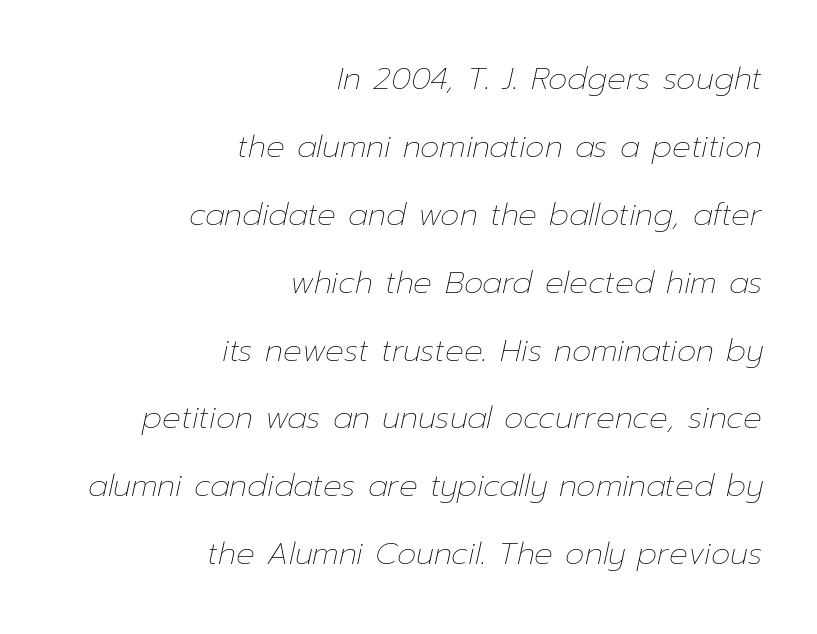
Is the block centered? No — it sits flush against the right margin. Interline gaps are noticeably wide in this sample. These lines are rendered in a variable-pitch font. Letters have the restrained weight of plain body copy at most. A bare baseline throughout the passage. A typesetter would call this zero additional tracking.
